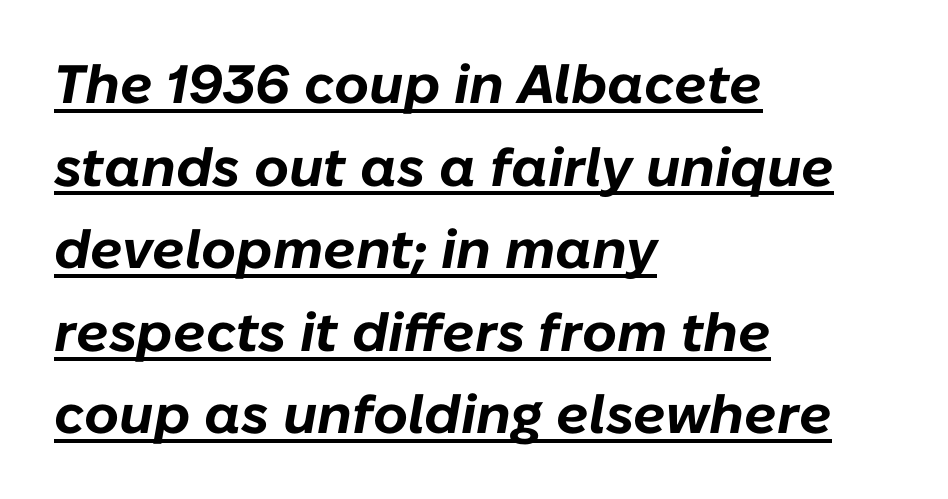
The image shows 54 px bold type, italic (leaning right); set left-aligned, normal line spacing (1.53x), normal letter spacing, underlined; low stroke contrast and a medium x-height.
